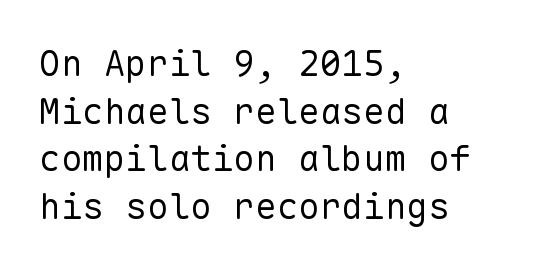
In terms of leading, this rendering sits right in the middle. Between one letter and the next there's only the usual sliver of space. Nobody drew a line under any word here. Is the type heavy? It reads as light-to-regular instead. Typeset ragged right — the left edge is the straight one.
